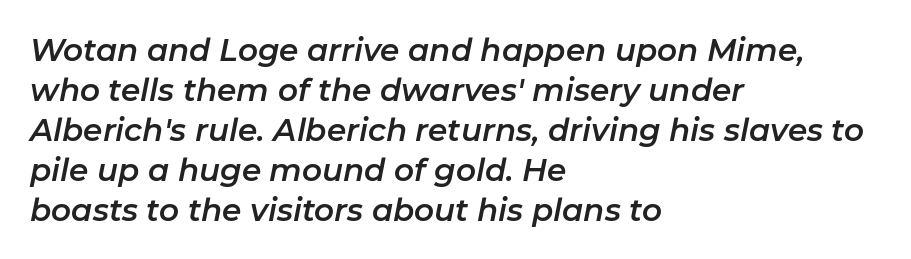
{"italic": "yes", "lean": "right", "slant_degrees": 11, "width": "normal", "stroke_contrast": "low", "x_height": "medium", "monospaced": "no", "underline": "no", "align": "left", "line_spacing": "normal", "line_spacing_ratio": 1.29, "letter_spacing": "normal", "letter_spacing_em": 0.0, "glyph_px": 31}
